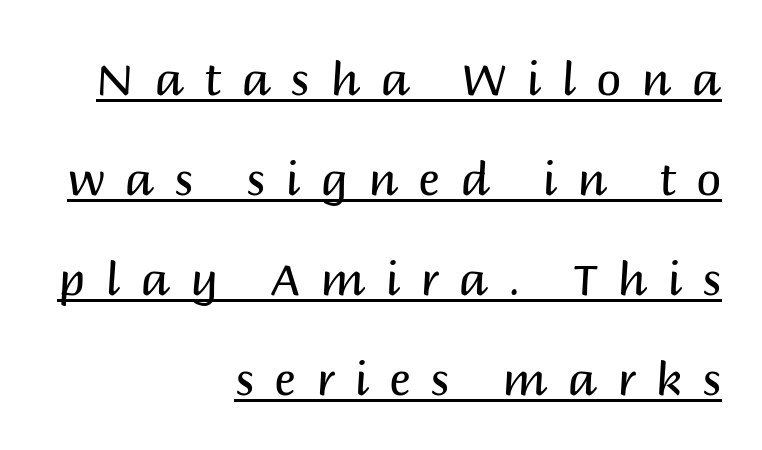
Q: Is the text bold? A: No.
Q: Is the text italic (slanted)? A: Yes.
Q: Is the typeface a serif or a sans-serif typeface? A: Sans-serif.
Q: Is the text underlined? A: Yes.
Q: How is the paragraph aligned? A: Right-aligned.
Q: Is the spacing between letters normal or unusually wide? A: Unusually wide.
Q: Is the spacing between lines tight, normal or loose? A: Loose.
Q: Width (condensed, normal, or wide)? A: Normal.
Q: Stroke contrast? A: Medium.
Q: x-height? A: Large.
Q: Monospaced? A: No.
